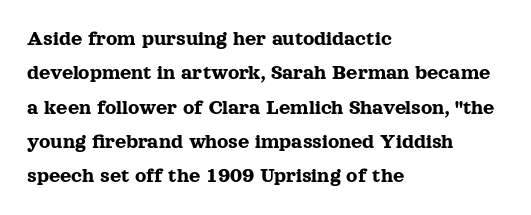
Q: Is the text italic (slanted)? A: No, it is upright.
Q: Is the text underlined? A: No.
Q: How is the paragraph aligned? A: Left-aligned.
Q: Is the spacing between letters normal or unusually wide? A: Normal.
Q: Is the spacing between lines tight, normal or loose? A: Normal.
